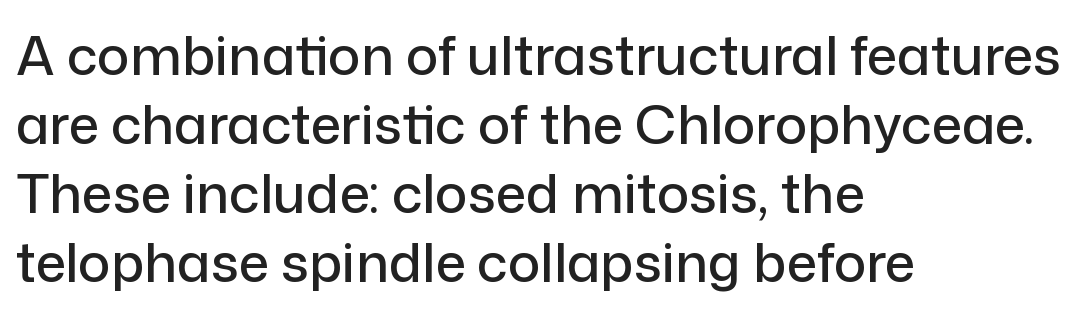
The image shows 54 px sans-serif type, upright; set left-aligned, normal line spacing (1.28x), normal letter spacing, not underlined; low stroke contrast and a medium x-height.
